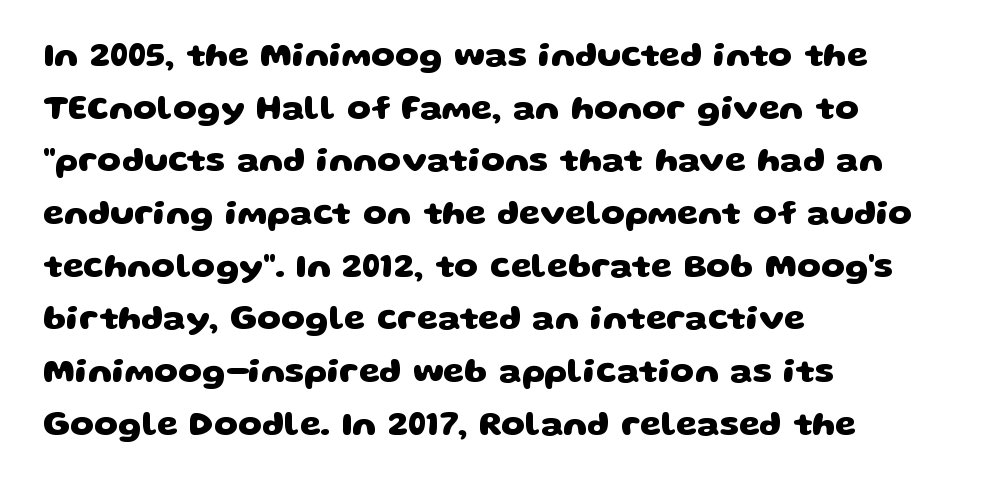
Q: Is the text bold? A: Yes.
Q: Is the typeface a serif or a sans-serif typeface? A: Sans-serif.
Q: Is the text underlined? A: No.
Q: How is the paragraph aligned? A: Left-aligned.
Q: Is the spacing between letters normal or unusually wide? A: Normal.
Q: Is the spacing between lines tight, normal or loose? A: Normal.
Q: Width (condensed, normal, or wide)? A: Wide.
Q: Stroke contrast? A: Low.
Q: x-height? A: Large.
Q: Monospaced? A: No.
